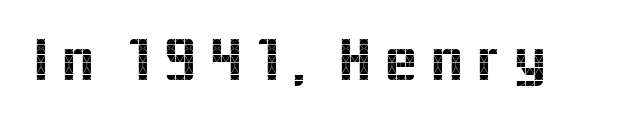
{"serif": "no", "italic": "no", "width": "normal", "x_height": "medium", "monospaced": "no", "underline": "no", "glyph_px": 63}
